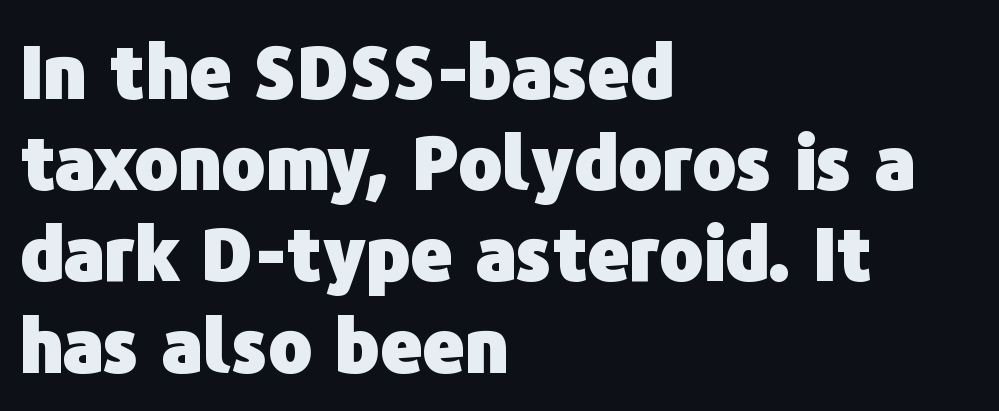
The passage shown is emphatically bold. This is the regular roman posture of the typeface. Letterform terminals end flat and unadorned throughout the passage. Summary of vertical rhythm: regular, with standard interline spacing.
